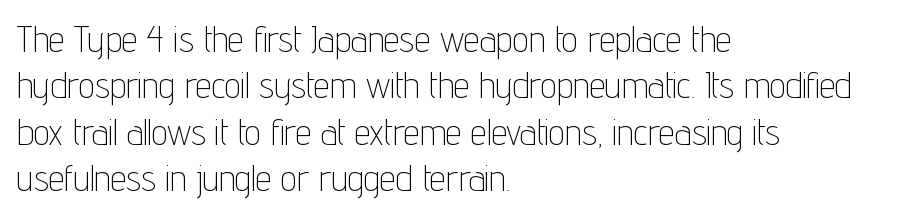
Upright lettering throughout. The face used here is a sans, in the tradition of grotesques and geometrics. You could not count columns in this text — the font is proportionally spaced. The space directly below the letters is spotless. This rendering uses left alignment, leaving the right contour irregular.
